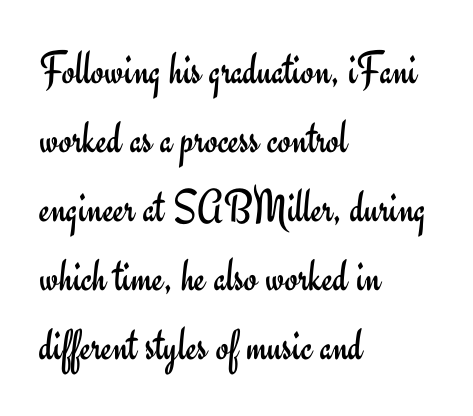
The passage shown stacks its lines at a standard gap. Does the type have serifs? No, each stem ends abruptly. Unmarked baselines from the first word to the last. Do the characters align in a grid? No, the font is proportional. What stands out about the letter spacing? Nothing — it is the standard amount. Summary of weight: not heavy and not bold.
